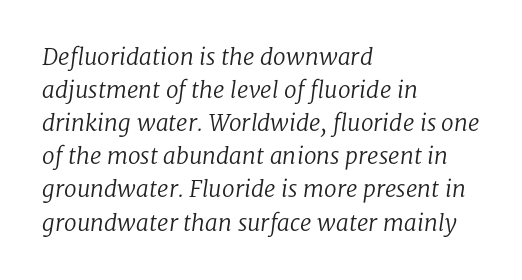
Teacher's note: observe the even left margin — that is flush-left alignment. The letterforms sit shoulder to shoulder at normal distance. The weight would be labelled regular, book, light, or lighter still. These lines were composed using italics. Evenly set lines give the paragraph a standard silhouette.
